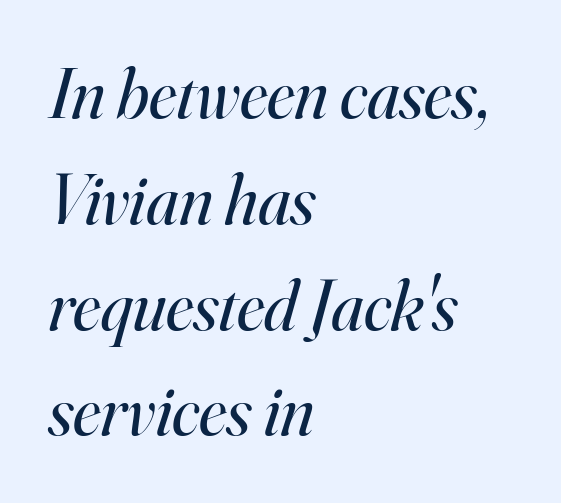
{"serif": "yes", "italic": "yes", "lean": "right", "slant_degrees": 16, "bold": "no", "weight": "regular", "width": "normal", "stroke_contrast": "high", "x_height": "small", "monospaced": "no", "underline": "no", "align": "left", "line_spacing": "normal", "line_spacing_ratio": 1.49, "letter_spacing": "normal", "letter_spacing_em": 0.0, "glyph_px": 71}
